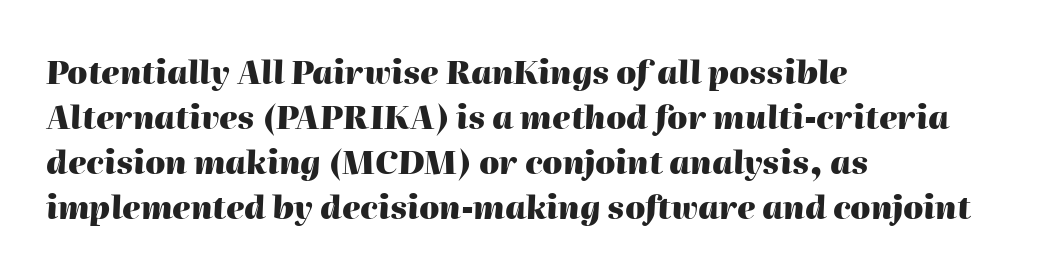
Q: Is the text bold? A: Yes.
Q: Is the text italic (slanted)? A: Yes, it leans right by about 2 degrees.
Q: Is the text underlined? A: No.
Q: How is the paragraph aligned? A: Left-aligned.
Q: Is the spacing between letters normal or unusually wide? A: Normal.
Q: Is the spacing between lines tight, normal or loose? A: Normal.
Q: Width (condensed, normal, or wide)? A: Normal.
Q: Stroke contrast? A: High.
Q: x-height? A: Medium.
Q: Monospaced? A: No.
